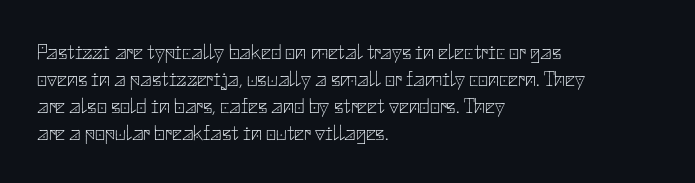
Beneath every word, the page is bare. The lettering holds an erect, upright posture throughout. Caption: face not bold, strokes unweighted. The gaps between neighbouring characters are ordinary and unremarkable.
